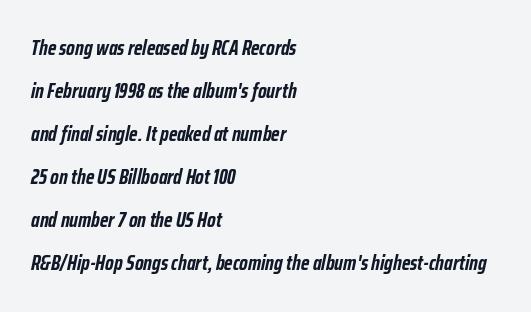
The image shows 21 px bold type, italic (leaning right); set left-aligned, loose line spacing (2.05x), normal letter spacing, not underlined.
